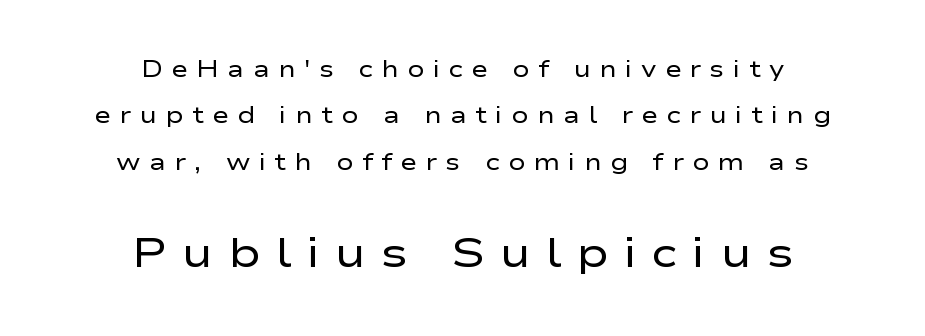
A roman cut, with each character standing at attention. Note: smaller setting up top, larger setting below. Do the characters align in a grid? No, the font is proportional. What's the leading like? Stretched, with rows far apart.
